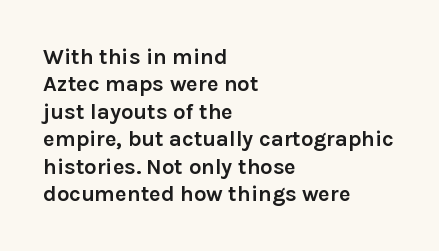
Only glyphs here, with clear space below each row. The type sits square on the baseline with zero lean. Short note: letters normally spaced. Summary of vertical rhythm: regular, with standard interline spacing. Thick stems and heavy bowls — unmistakably bold. Short and long lines alike share a common starting point at left.
